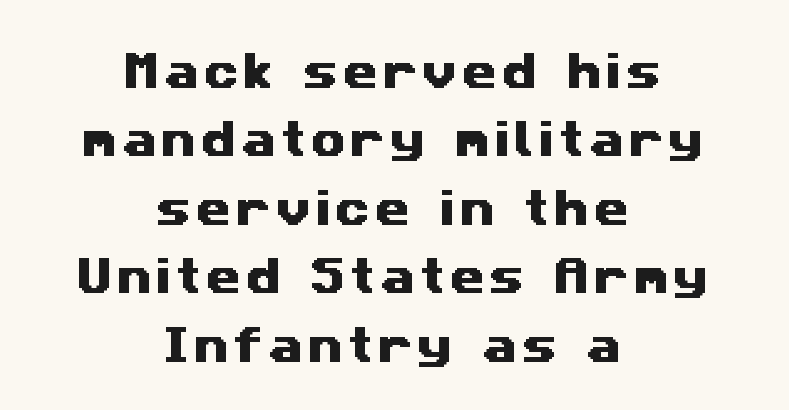
Varying glyph widths throughout — classic text-font behaviour. Type without underlining. These lines stack symmetrically, like a column narrowing and widening about its center. Grotesque or geometric, the face here clearly has no serifs.
